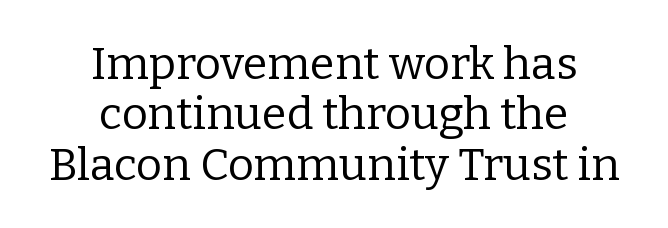
{"serif": "yes", "italic": "no", "bold": "no", "weight": "regular", "width": "normal", "stroke_contrast": "low", "x_height": "medium", "monospaced": "no", "underline": "no", "align": "center", "line_spacing": "tight", "line_spacing_ratio": 1.12, "letter_spacing": "normal", "letter_spacing_em": 0.0, "glyph_px": 45}
